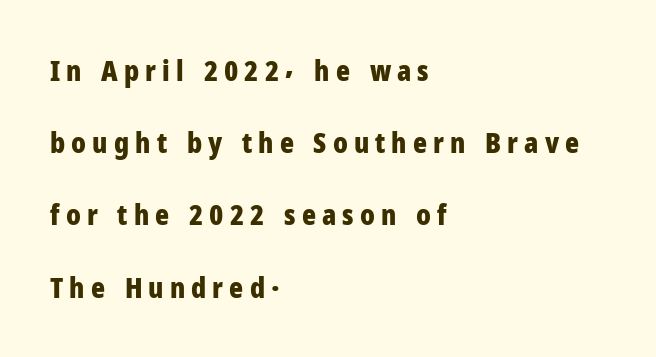
This sample uses an upright cut, with every glyph sitting square on the baseline. Each word looks stretched out because of the extra space between its letters. Each new line begins a long way beneath the previous one. Nobody drew a line under any word here. Nope, no serifs anywhere on these letters.
